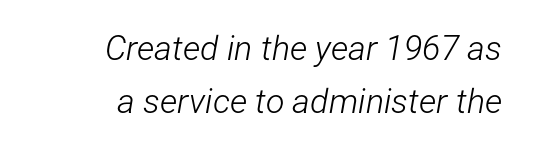
Short note: letters normally spaced. Do the characters align in a grid? No, the font is proportional. Leftover space on each line is placed entirely before the opening word. The baseline area is clear. The rendering applies a slant to the glyphs.
